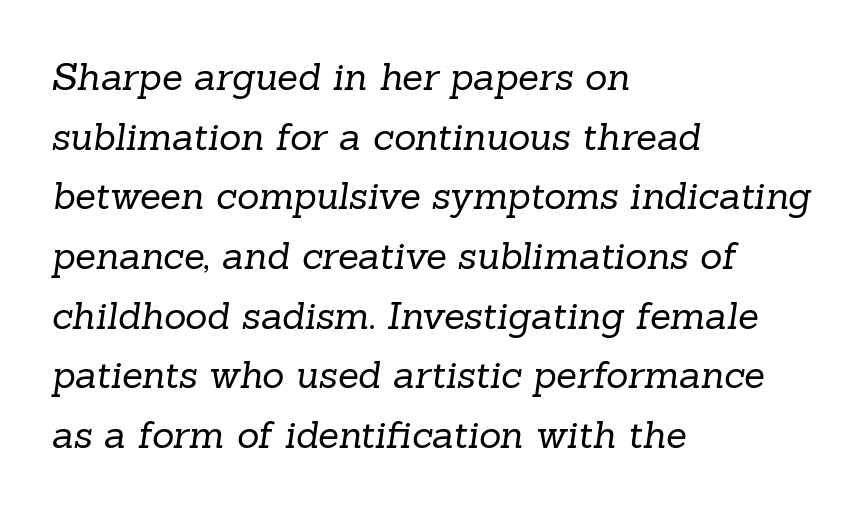
Check where the strokes stop: tiny serifs finish them off. Line spacing here is normal. Ink coverage per letter is moderate at most. Characters follow at the spacing the type designer built in. Words float on clear page, feet unadorned.
